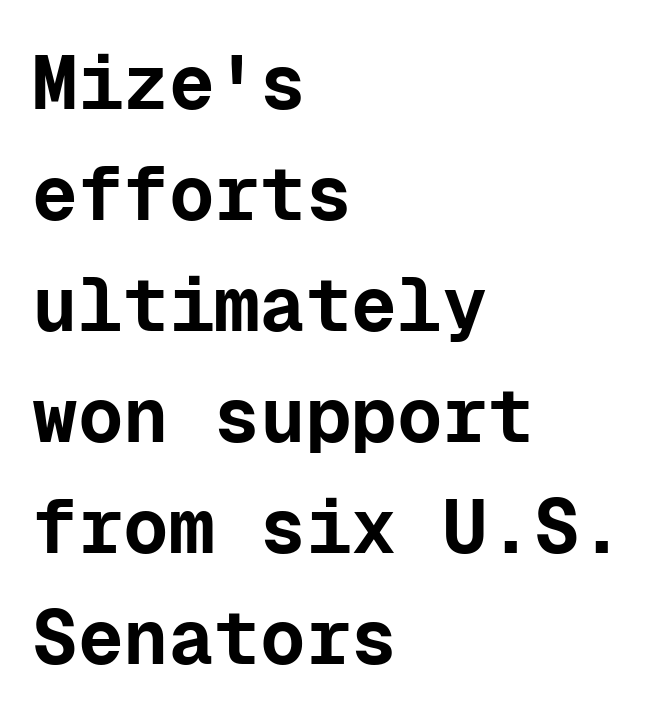
The face used here is monospaced, like something from a code editor. Honestly, the letter spacing is just normal — you wouldn't notice it. Baseline-to-baseline distance is the conventional proportion of letter height. Is the block centered? No — it sits flush against the left margin.
